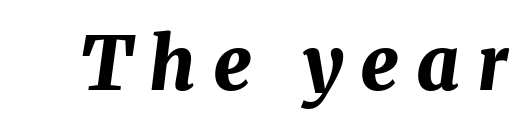
Q: Is the text bold? A: Yes.
Q: Is the text italic (slanted)? A: Yes, it leans right by about 7 degrees.
Q: Is the text underlined? A: No.
Q: Is the spacing between letters normal or unusually wide? A: Unusually wide.
Q: Width (condensed, normal, or wide)? A: Normal.
Q: Stroke contrast? A: Medium.
Q: x-height? A: Medium.
Q: Monospaced? A: No.
